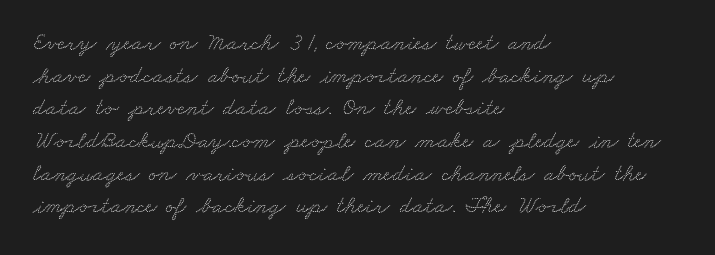
The text block is weighted toward the left margin, trailing off unevenly rightward. Tracking here is standard; glyphs follow each other at the usual distance. Vertically, the passage feels balanced, rows spaced as you'd expect. Type without underlining.
